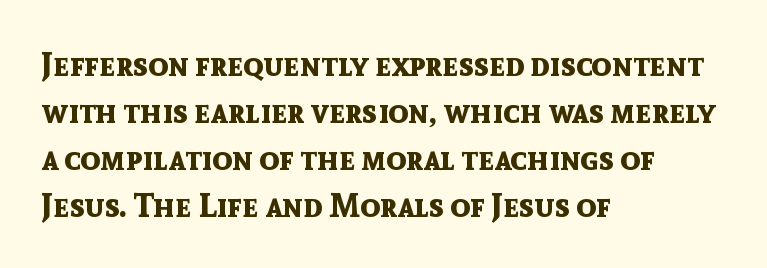
Q: Is the text bold? A: Yes.
Q: Is the text italic (slanted)? A: No, it is upright.
Q: Is the typeface a serif or a sans-serif typeface? A: Sans-serif.
Q: Is the text underlined? A: No.
Q: How is the paragraph aligned? A: Left-aligned.
Q: Is the spacing between letters normal or unusually wide? A: Normal.
Q: Is the spacing between lines tight, normal or loose? A: Normal.
Q: Width (condensed, normal, or wide)? A: Normal.
Q: x-height? A: Medium.
Q: Monospaced? A: No.
